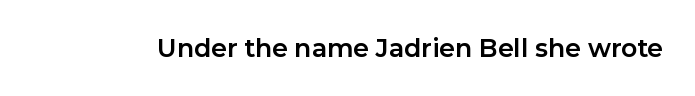
Underlining? Definitely not there. Strong, thick strokes mark this as bold type. This sample uses an upright cut, with every glyph sitting square on the baseline. A typesetter would call this zero additional tracking.
